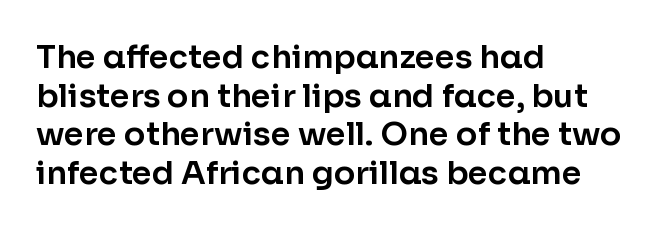
{"serif": "no", "italic": "no", "width": "normal", "stroke_contrast": "low", "x_height": "medium", "monospaced": "no", "underline": "no", "align": "left", "line_spacing_ratio": 1.21, "letter_spacing": "normal", "letter_spacing_em": 0.0, "glyph_px": 32}
